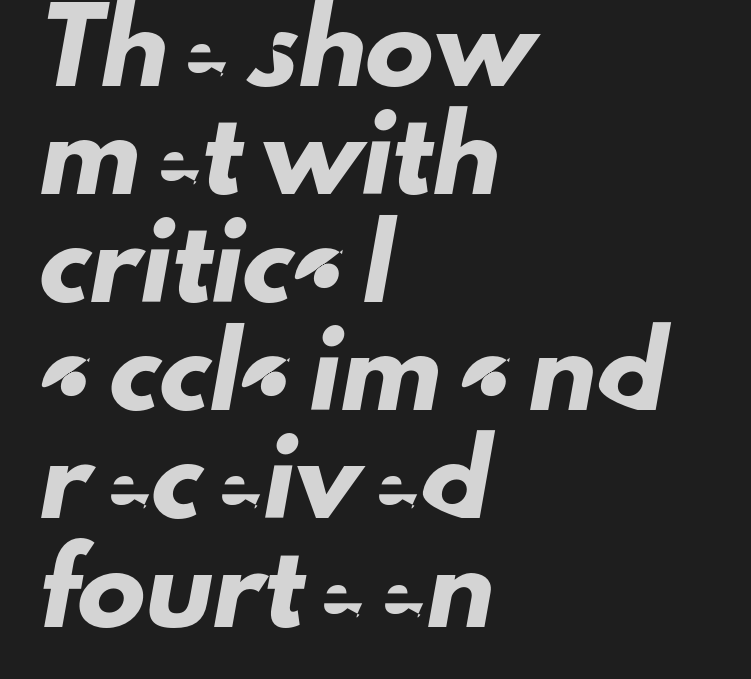
Q: Is the typeface a serif or a sans-serif typeface? A: Sans-serif.
Q: Is the text underlined? A: No.
Q: How is the paragraph aligned? A: Left-aligned.
Q: Is the spacing between letters normal or unusually wide? A: Normal.
Q: Is the spacing between lines tight, normal or loose? A: Normal.
Q: Width (condensed, normal, or wide)? A: Normal.
Q: Stroke contrast? A: Low.
Q: x-height? A: Small.
Q: Monospaced? A: No.
